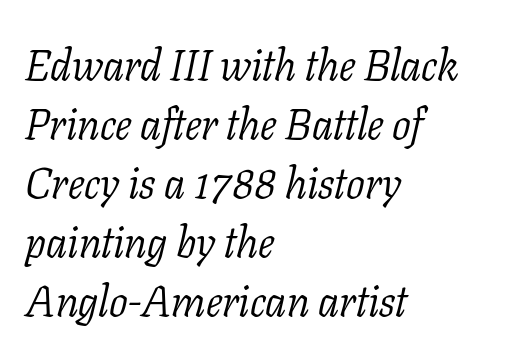
Q: Is the text bold? A: No.
Q: Is the text italic (slanted)? A: Yes, it leans right by about 11 degrees.
Q: Is the typeface a serif or a sans-serif typeface? A: Serif.
Q: Is the text underlined? A: No.
Q: How is the paragraph aligned? A: Left-aligned.
Q: Is the spacing between letters normal or unusually wide? A: Normal.
Q: Is the spacing between lines tight, normal or loose? A: Normal.
Q: Width (condensed, normal, or wide)? A: Normal.
Q: Stroke contrast? A: Low.
Q: x-height? A: Medium.
Q: Monospaced? A: No.
